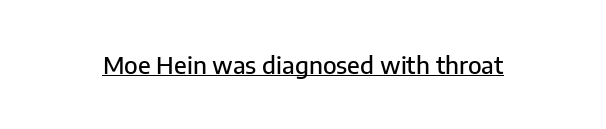
Q: Is the text italic (slanted)? A: No, it is upright.
Q: Is the text underlined? A: Yes.
Q: Is the spacing between letters normal or unusually wide? A: Normal.
